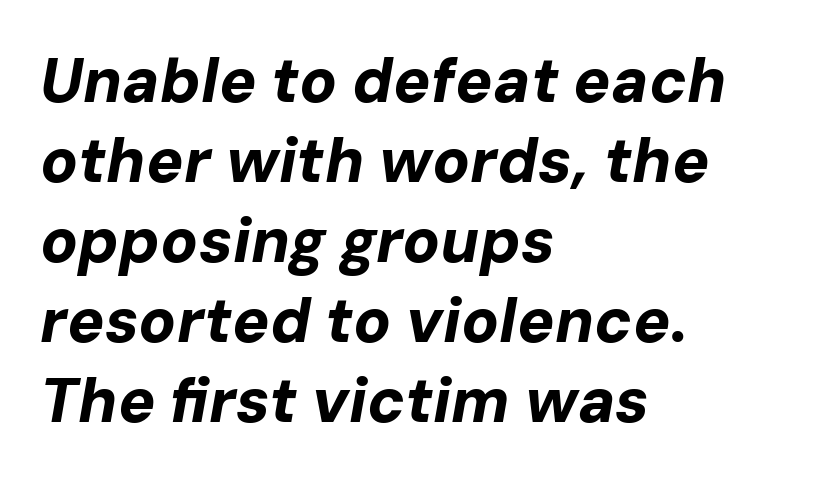
Q: Is the text bold? A: Yes.
Q: Is the text italic (slanted)? A: Yes, it leans right by about 10 degrees.
Q: Is the text underlined? A: No.
Q: How is the paragraph aligned? A: Left-aligned.
Q: Is the spacing between letters normal or unusually wide? A: Normal.
Q: Is the spacing between lines tight, normal or loose? A: Normal.
Q: Width (condensed, normal, or wide)? A: Normal.
Q: Stroke contrast? A: Low.
Q: x-height? A: Medium.
Q: Monospaced? A: No.
